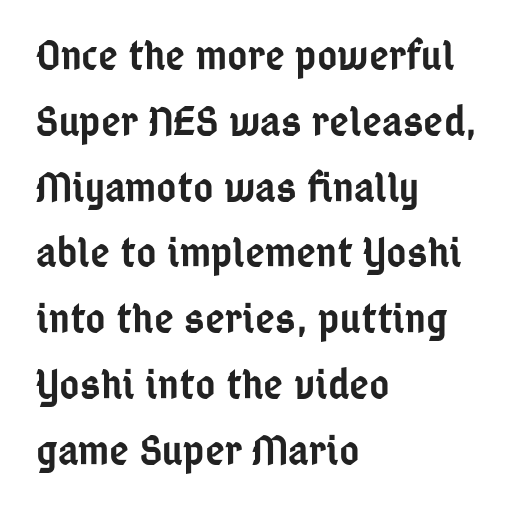
Q: Is the text bold? A: Semi-bold.
Q: Is the text italic (slanted)? A: No, it is upright.
Q: Is the typeface a serif or a sans-serif typeface? A: Sans-serif.
Q: Is the text underlined? A: No.
Q: How is the paragraph aligned? A: Left-aligned.
Q: Is the spacing between letters normal or unusually wide? A: Normal.
Q: Is the spacing between lines tight, normal or loose? A: Normal.
Q: Width (condensed, normal, or wide)? A: Condensed.
Q: Stroke contrast? A: Low.
Q: x-height? A: Medium.
Q: Monospaced? A: No.
